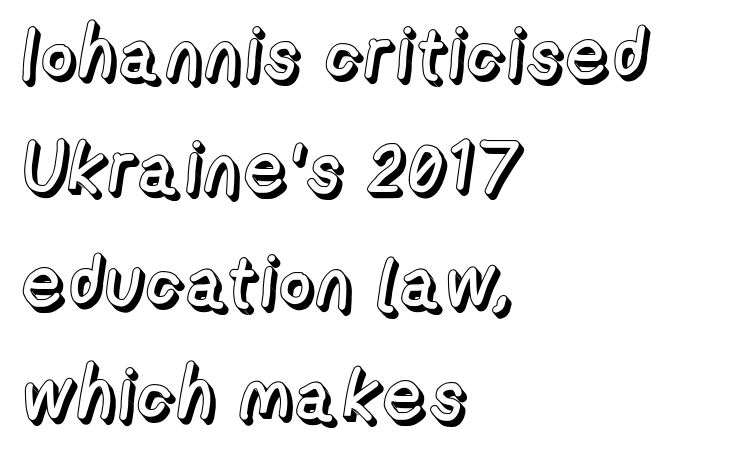
The image shows 72 px text type; set left-aligned, normal line spacing (1.58x), normal letter spacing, not underlined; a medium x-height.
